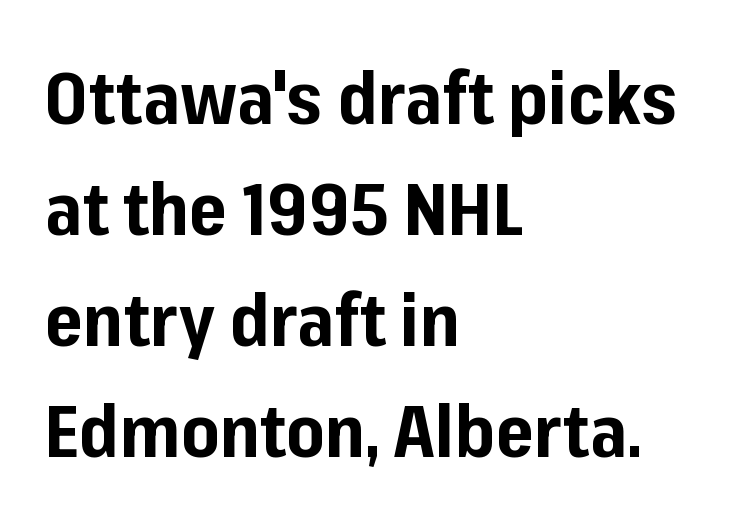
Q: Is the text bold? A: Yes.
Q: Is the text italic (slanted)? A: No, it is upright.
Q: Is the typeface a serif or a sans-serif typeface? A: Sans-serif.
Q: Is the text underlined? A: No.
Q: How is the paragraph aligned? A: Left-aligned.
Q: Is the spacing between letters normal or unusually wide? A: Normal.
Q: Is the spacing between lines tight, normal or loose? A: Normal.
Q: Width (condensed, normal, or wide)? A: Normal.
Q: Stroke contrast? A: Low.
Q: x-height? A: Medium.
Q: Monospaced? A: No.
